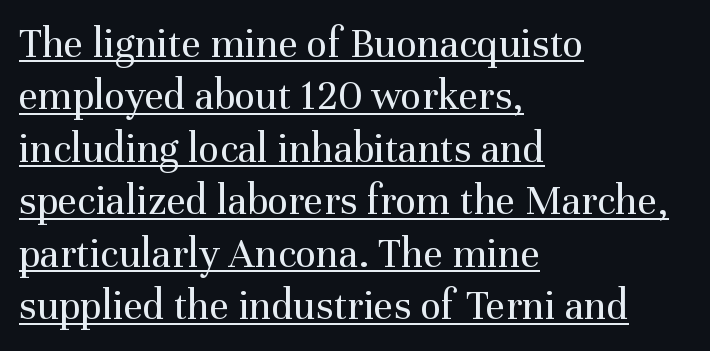
{"serif": "yes", "italic": "no", "bold": "no", "weight": "regular", "width": "normal", "stroke_contrast": "medium", "x_height": "medium", "monospaced": "no", "underline": "yes", "align": "left", "line_spacing_ratio": 1.22, "letter_spacing": "normal", "letter_spacing_em": 0.0, "glyph_px": 43}
